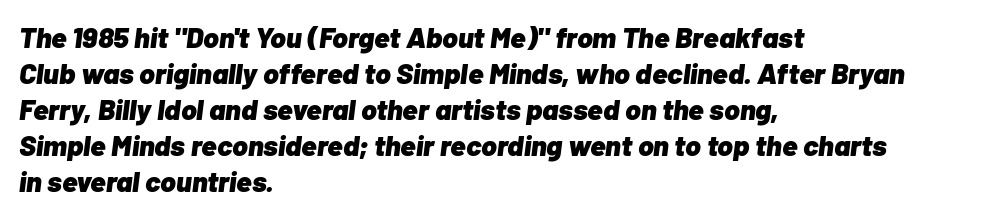
The image shows 29 px heavy type, italic (leaning right); set left-aligned, line spacing 1.24x, normal letter spacing, not underlined; low stroke contrast and a medium x-height.
